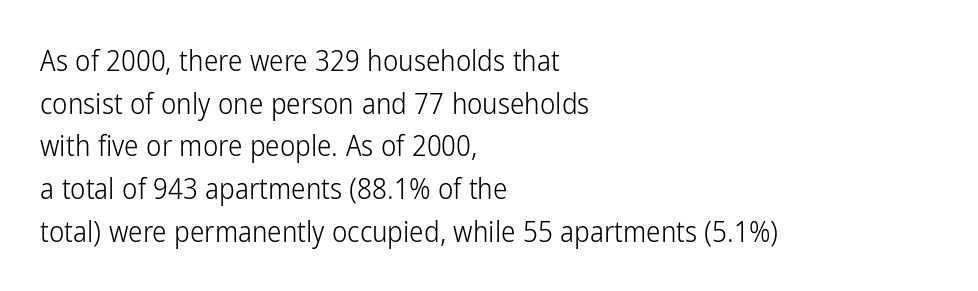
{"serif": "no", "italic": "no", "bold": "no", "weight": "light", "width": "condensed", "stroke_contrast": "low", "x_height": "medium", "monospaced": "no", "underline": "no", "align": "left", "line_spacing": "normal", "line_spacing_ratio": 1.47, "letter_spacing": "normal", "letter_spacing_em": 0.0, "glyph_px": 29}
